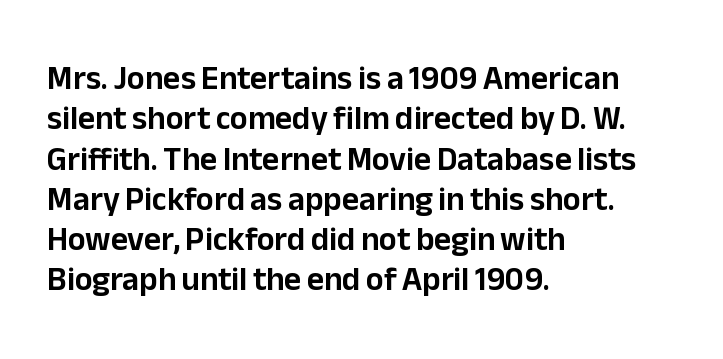
Anything drawn beneath the words? Only blank space. The passage shown is typed in a proportional face where columns would drift. Do the letters lean? They stand straight. Short note: letters normally spaced. The face used here is a sans, in the tradition of grotesques and geometrics. These lines stack with their left ends in a neat column.
